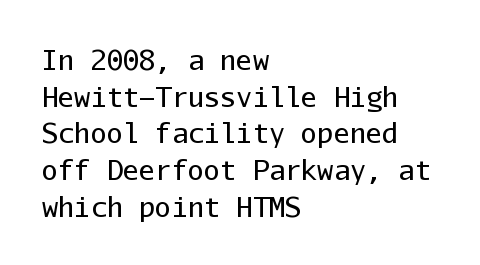
{"italic": "no", "bold": "no", "underline": "no", "align": "left", "line_spacing": "normal", "line_spacing_ratio": 1.36, "letter_spacing": "normal", "letter_spacing_em": 0.0, "glyph_px": 27}
